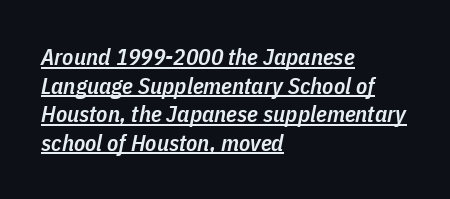
Q: Is the text bold? A: Semi-bold.
Q: Is the text italic (slanted)? A: Yes, it leans right by about 11 degrees.
Q: Is the text underlined? A: Yes.
Q: How is the paragraph aligned? A: Left-aligned.
Q: Is the spacing between letters normal or unusually wide? A: Normal.
